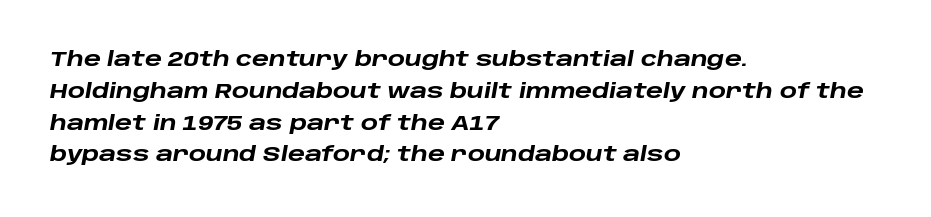
{"italic": "yes", "lean": "right", "slant_degrees": 10, "bold": "yes", "underline": "no", "align": "left", "line_spacing": "normal", "line_spacing_ratio": 1.59, "letter_spacing": "normal", "letter_spacing_em": 0.0, "glyph_px": 20}
